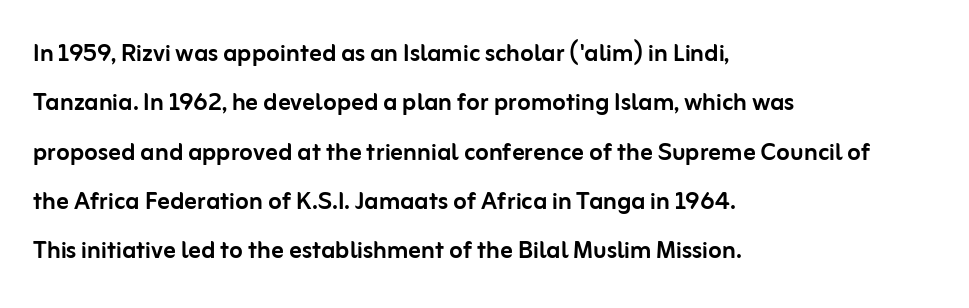
Q: Is the text italic (slanted)? A: No, it is upright.
Q: Is the typeface a serif or a sans-serif typeface? A: Sans-serif.
Q: Is the text underlined? A: No.
Q: How is the paragraph aligned? A: Left-aligned.
Q: Is the spacing between letters normal or unusually wide? A: Normal.
Q: Is the spacing between lines tight, normal or loose? A: Normal.
Q: Width (condensed, normal, or wide)? A: Normal.
Q: Stroke contrast? A: Low.
Q: x-height? A: Medium.
Q: Monospaced? A: No.
